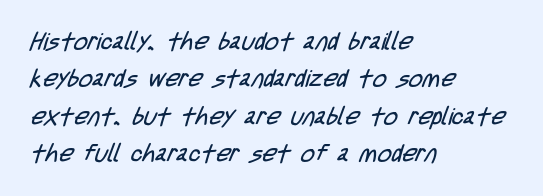
Q: Is the text bold? A: No.
Q: Is the text underlined? A: No.
Q: How is the paragraph aligned? A: Left-aligned.
Q: Is the spacing between letters normal or unusually wide? A: Normal.
Q: Is the spacing between lines tight, normal or loose? A: Normal.
